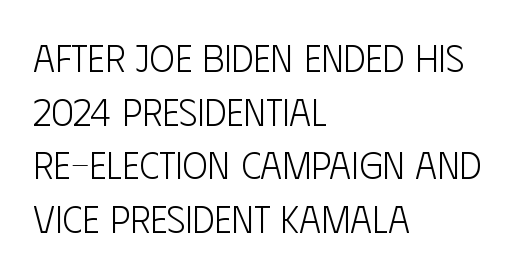
Q: Is the text bold? A: No.
Q: Is the text italic (slanted)? A: No, it is upright.
Q: Is the typeface a serif or a sans-serif typeface? A: Sans-serif.
Q: Is the text underlined? A: No.
Q: How is the paragraph aligned? A: Left-aligned.
Q: Is the spacing between letters normal or unusually wide? A: Normal.
Q: Is the spacing between lines tight, normal or loose? A: Normal.
Q: Width (condensed, normal, or wide)? A: Condensed.
Q: Stroke contrast? A: Low.
Q: x-height? A: Large.
Q: Monospaced? A: No.
